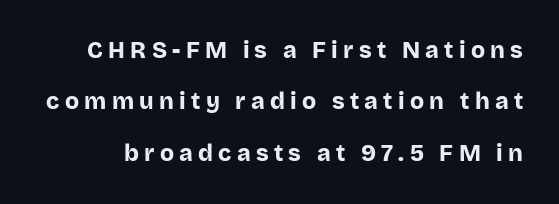
This rendering widens character spacing well past its baseline value. These lines stand farther apart than default settings would place them. Quick note: not italic, upright. This rendering features lettering with no underline. A full-strength bold gives these letters their thick strokes.
